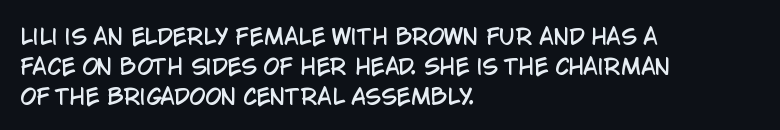
{"italic": "no", "underline": "no", "align": "left", "line_spacing": "normal", "line_spacing_ratio": 1.44, "letter_spacing": "normal", "letter_spacing_em": 0.0, "glyph_px": 21}
